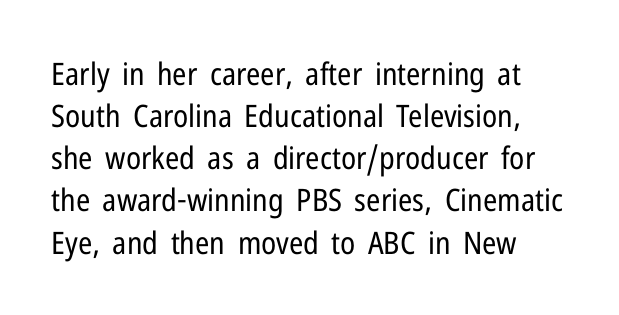
The image shows 31 px regular-weight, condensed sans-serif type, upright; set normal line spacing (1.36x), normal letter spacing, not underlined; low stroke contrast and a medium x-height.
